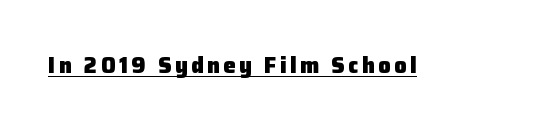
The image shows 22 px bold type, upright; set underlined.
